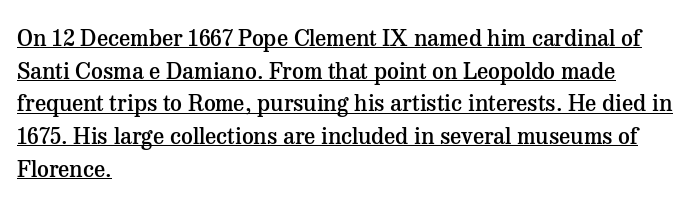
The image shows 23 px text type, upright; set left-aligned, normal line spacing (1.42x), normal letter spacing, underlined.
